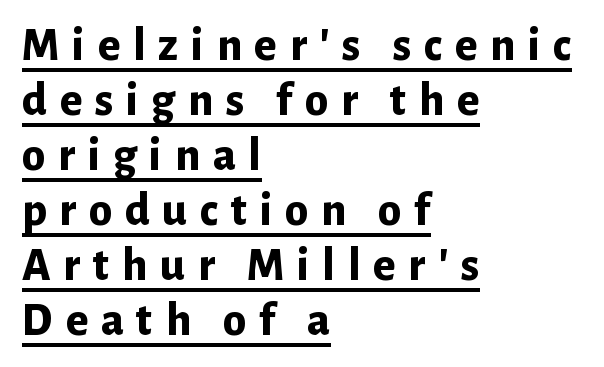
Q: Is the text bold? A: Yes.
Q: Is the text italic (slanted)? A: No, it is upright.
Q: Is the typeface a serif or a sans-serif typeface? A: Sans-serif.
Q: Is the text underlined? A: Yes.
Q: How is the paragraph aligned? A: Left-aligned.
Q: Is the spacing between letters normal or unusually wide? A: Unusually wide.
Q: Width (condensed, normal, or wide)? A: Normal.
Q: Stroke contrast? A: Low.
Q: x-height? A: Medium.
Q: Monospaced? A: No.
